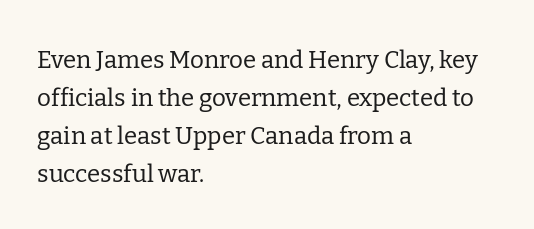
Q: Is the text bold? A: No.
Q: Is the text italic (slanted)? A: No, it is upright.
Q: Is the text underlined? A: No.
Q: How is the paragraph aligned? A: Left-aligned.
Q: Is the spacing between letters normal or unusually wide? A: Normal.
Q: Is the spacing between lines tight, normal or loose? A: Normal.
